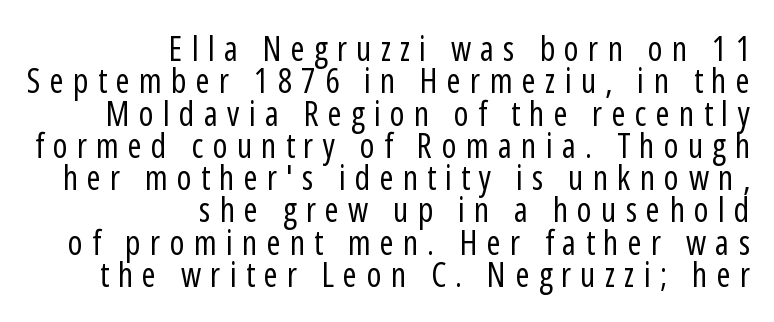
Summary of weight: not heavy and not bold. The lettering stays uniformly vertical, giving the passage a roman look. Grotesque or geometric, the face here clearly has no serifs. Nobody drew a line under any word here.
